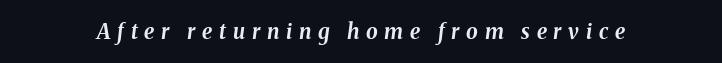
{"italic": "yes", "lean": "right", "slant_degrees": 8, "bold": "yes", "underline": "no", "letter_spacing": "wide", "letter_spacing_em": 0.32, "glyph_px": 21}
